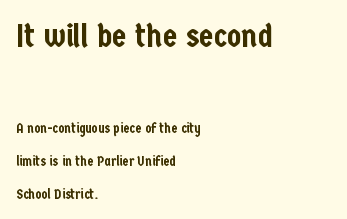
Each letter keeps its own natural width here, so spacing adapts to shape. The zone under the glyphs is completely vacant. Is there much room between lines? Yes — plenty of vertical air separates them. Every stem runs plumb, perpendicular to the baseline. The face used here appears at its bigger size in the upper chunk.
